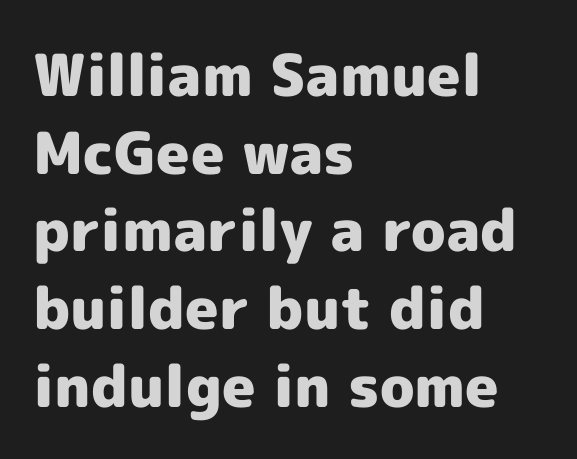
The image shows 58 px heavy sans-serif type, upright; set left-aligned, normal line spacing (1.34x), normal letter spacing, not underlined; a medium x-height.
